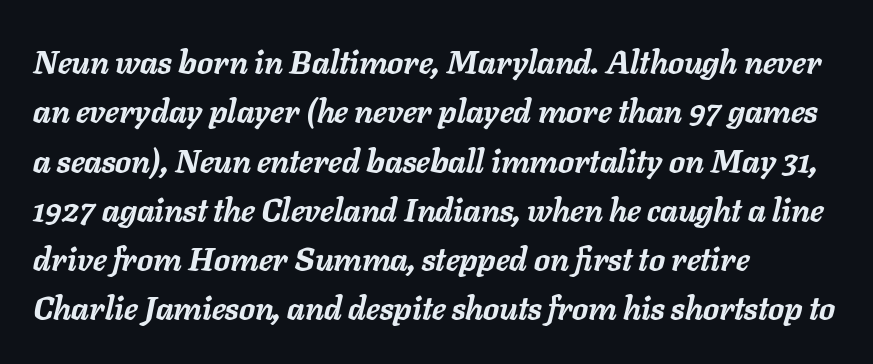
The image shows 32 px semibold type, italic (leaning right); set left-aligned, normal line spacing (1.54x), normal letter spacing, not underlined; low stroke contrast and a medium x-height.
